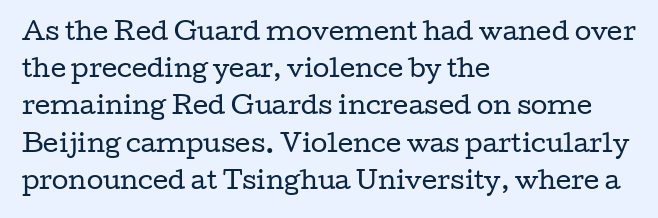
The image shows 24 px text type, upright; set left-aligned, normal line spacing (1.55x), normal letter spacing, not underlined.
